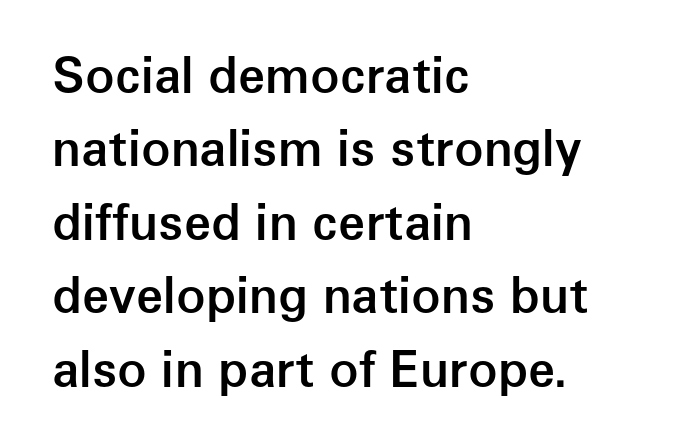
Nobody touched the tracking dial on this one. The block of text has a typical density, with ordinary space between rows. When letters stand straight like this, we call the style roman or upright. These lines stack with their left ends in a neat column.
